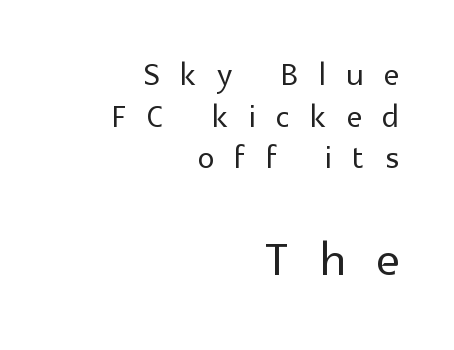
Q: Is the text italic (slanted)? A: No, it is upright.
Q: Is the typeface a serif or a sans-serif typeface? A: Sans-serif.
Q: Is the text underlined? A: No.
Q: How is the paragraph aligned? A: Right-aligned.
Q: Is the spacing between letters normal or unusually wide? A: Unusually wide.
Q: Is the spacing between lines tight, normal or loose? A: Tight.
Q: Which block of text is set in a larger size, the first (top) or the second (bottom)? A: The second (bottom) one.
Q: Width (condensed, normal, or wide)? A: Normal.
Q: x-height? A: Medium.
Q: Monospaced? A: No.
